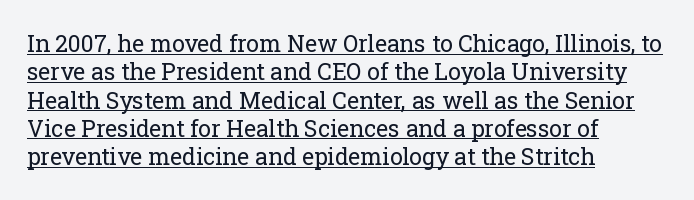
Has an underline been added? It has. Does extra space separate the letters? No, they use regular spacing. Rendered with straight, roman letterforms. Is the type heavy? It reads as light-to-regular instead. Where is the straight margin? On the left.
